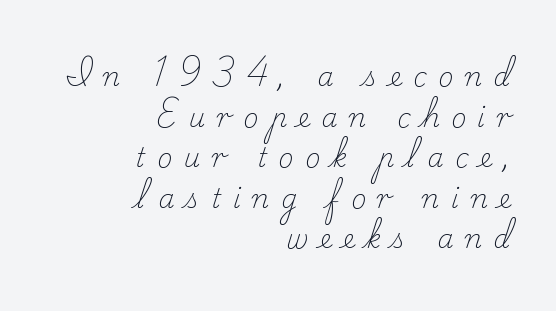
Q: Is the text bold? A: No.
Q: Is the text italic (slanted)? A: Yes.
Q: Is the text underlined? A: No.
Q: How is the paragraph aligned? A: Right-aligned.
Q: Is the spacing between letters normal or unusually wide? A: Unusually wide.
Q: Is the spacing between lines tight, normal or loose? A: Normal.
